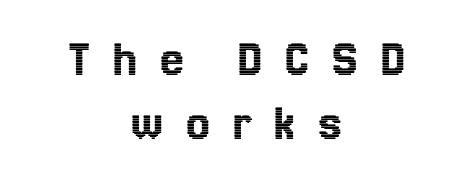
Q: Is the text italic (slanted)? A: No, it is upright.
Q: Is the text underlined? A: No.
Q: How is the paragraph aligned? A: Centered.
Q: Is the spacing between letters normal or unusually wide? A: Unusually wide.
Q: Width (condensed, normal, or wide)? A: Normal.
Q: x-height? A: Medium.
Q: Monospaced? A: No.
